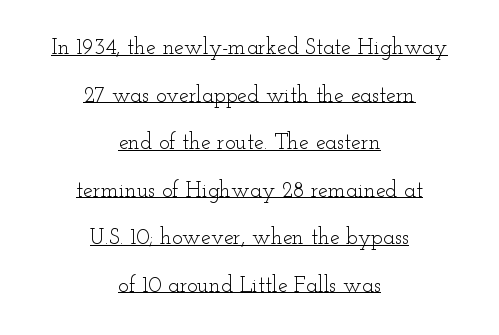
{"italic": "no", "bold": "no", "underline": "yes", "align": "center", "line_spacing": "loose", "line_spacing_ratio": 2.16, "letter_spacing": "normal", "letter_spacing_em": 0.0, "glyph_px": 22}
